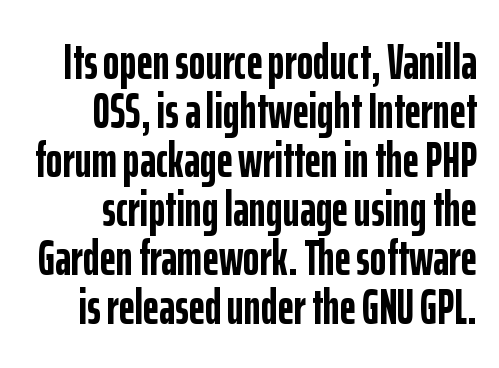
{"serif": "no", "italic": "no", "bold": "yes", "weight": "semibold", "width": "condensed", "stroke_contrast": "low", "x_height": "medium", "monospaced": "no", "underline": "no", "align": "right", "line_spacing": "tight", "line_spacing_ratio": 0.98, "letter_spacing": "normal", "letter_spacing_em": 0.0, "glyph_px": 50}
